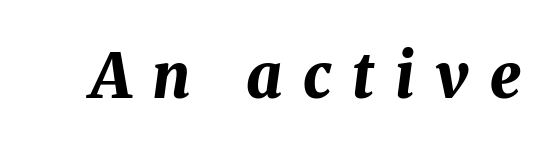
Q: Is the text bold? A: Yes.
Q: Is the text italic (slanted)? A: Yes, it leans right by about 8 degrees.
Q: Is the text underlined? A: No.
Q: Is the spacing between letters normal or unusually wide? A: Unusually wide.
Q: Width (condensed, normal, or wide)? A: Normal.
Q: Stroke contrast? A: Medium.
Q: x-height? A: Medium.
Q: Monospaced? A: No.
